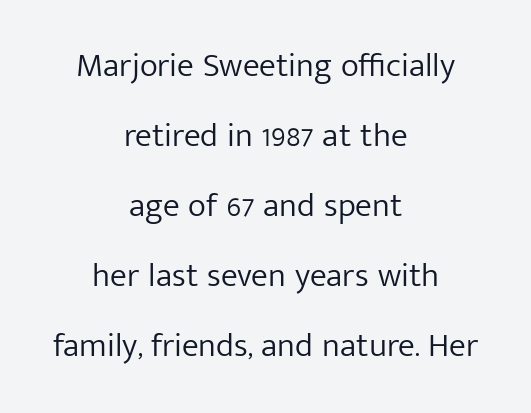
If you drew a line through each stem, it would be perfectly vertical. Plain, unruled lines of type. Caption: face not bold, strokes unweighted. The letterforms sit shoulder to shoulder at normal distance.
